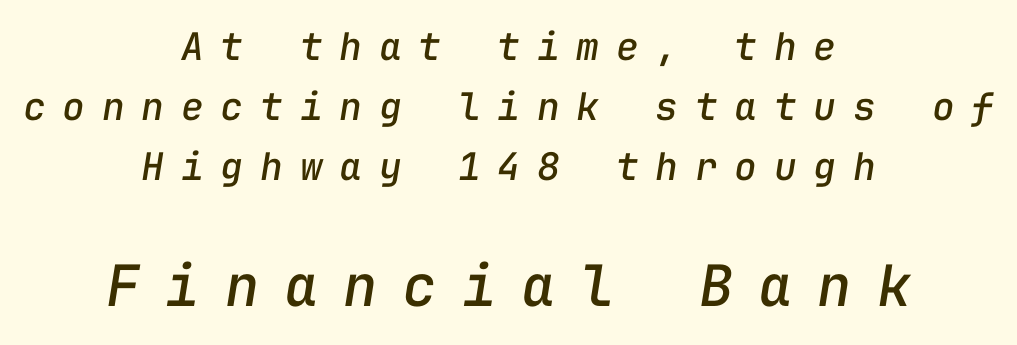
The image shows 57 px text type, italic (leaning right), monospaced; set centered, normal line spacing (1.58x), unusually wide letter spacing (+0.44 em), not underlined; the second (bottom) block is 1.5x larger; low stroke contrast and a medium x-height.
